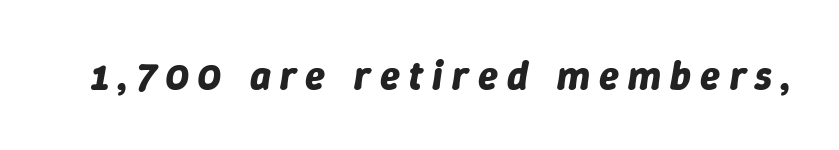
Bold? Absolutely — the strokes are thick and heavy. Yep, that's italic — everything's leaning. Characters follow at a spacing far wider than the type designer built in. The rendering uses natural spacing where letterforms have individual widths.
